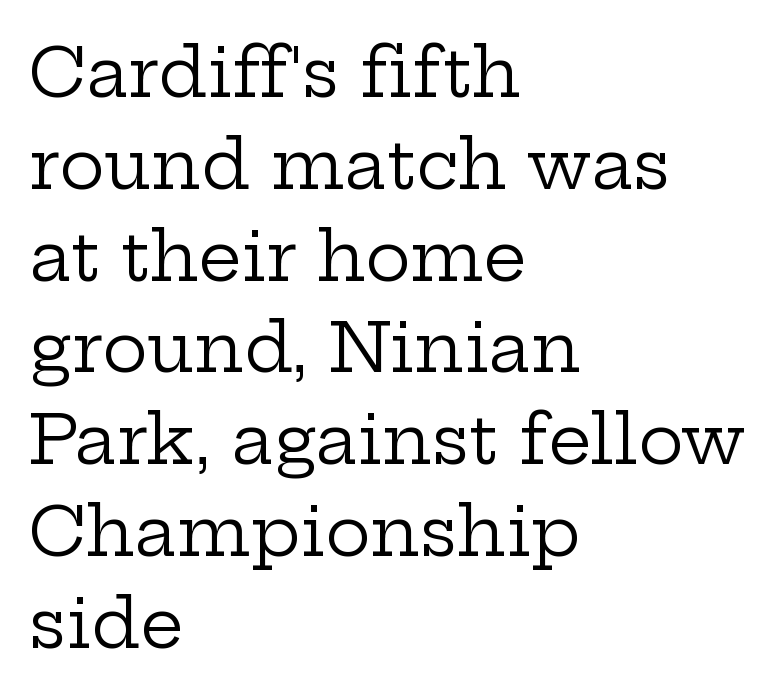
If you drew a ruler down the left edge, every line would touch it. This is roman type, the default non-slanted kind. Is the letter spacing exaggerated? No — it looks like the ordinary default. The space beneath each line is pristine and unruled.
